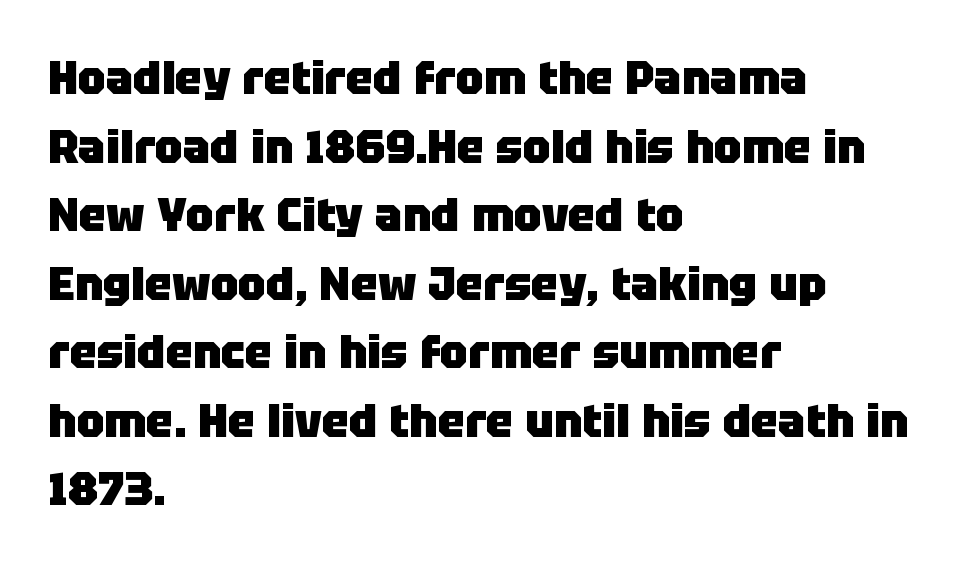
{"serif": "no", "italic": "no", "bold": "yes", "weight": "heavy", "width": "normal", "stroke_contrast": "low", "x_height": "large", "monospaced": "no", "underline": "no", "align": "left", "line_spacing": "normal", "line_spacing_ratio": 1.49, "letter_spacing": "normal", "letter_spacing_em": 0.0, "glyph_px": 46}
